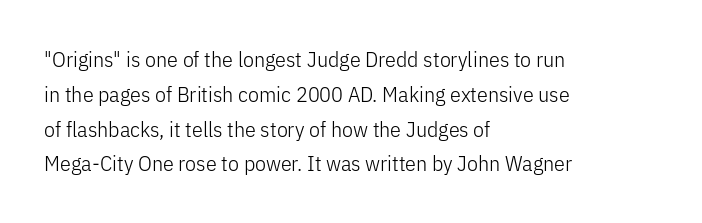
All the whitespace from short lines collects on the right. No extra tracking has been applied to these lines. Characters remain perfectly vertical along every line. The space beneath each line is pristine and unruled. Vertical stems look standard width or narrower in stroke.
